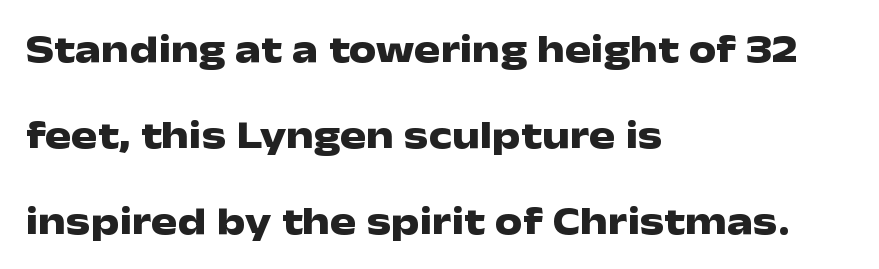
{"serif": "no", "italic": "no", "bold": "yes", "weight": "heavy", "width": "wide", "stroke_contrast": "low", "x_height": "medium", "monospaced": "no", "underline": "no", "align": "left", "line_spacing": "loose", "line_spacing_ratio": 2.21, "letter_spacing": "normal", "letter_spacing_em": 0.0, "glyph_px": 39}
